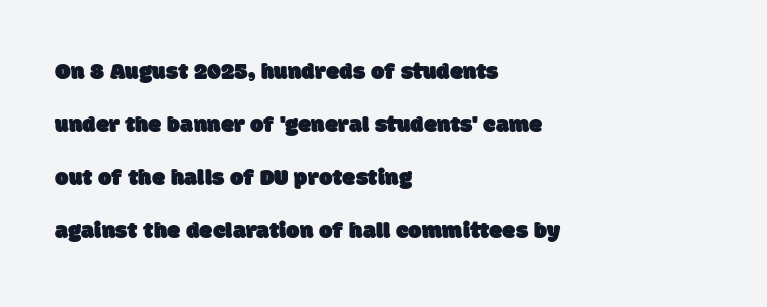
{"underline": "no", "align": "left", "line_spacing": "loose", "line_spacing_ratio": 2.21, "letter_spacing": "normal", "letter_spacing_em": 0.0, "glyph_px": 24}
